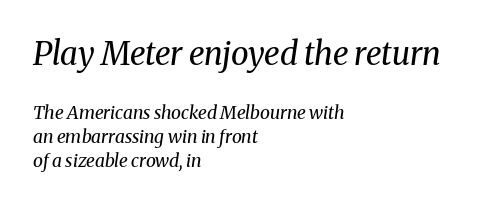
Q: Is the text bold? A: No.
Q: Is the text italic (slanted)? A: Yes, it leans right by about 8 degrees.
Q: Is the typeface a serif or a sans-serif typeface? A: Serif.
Q: Is the text underlined? A: No.
Q: How is the paragraph aligned? A: Left-aligned.
Q: Is the spacing between letters normal or unusually wide? A: Normal.
Q: Is the spacing between lines tight, normal or loose? A: Normal.
Q: Which block of text is set in a larger size, the first (top) or the second (bottom)? A: The first (top) one.
Q: Width (condensed, normal, or wide)? A: Normal.
Q: Stroke contrast? A: Medium.
Q: x-height? A: Medium.
Q: Monospaced? A: No.
